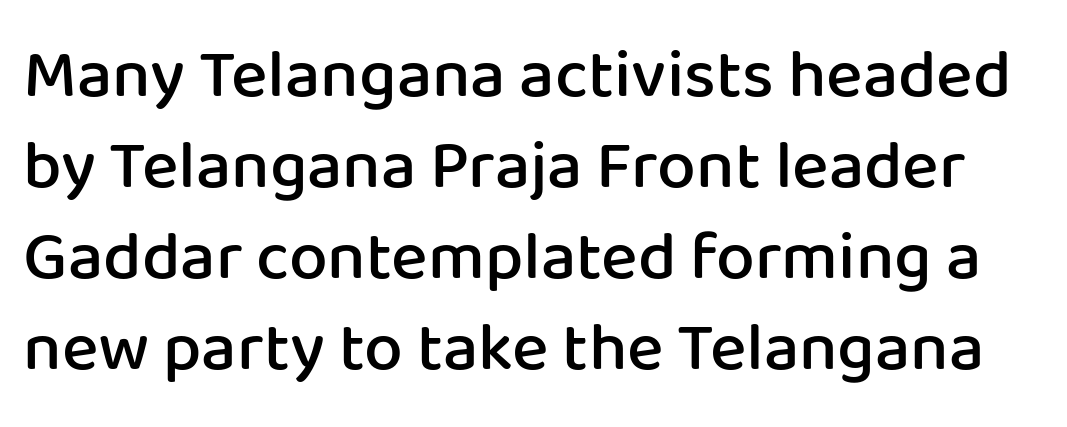
{"serif": "no", "italic": "no", "bold": "semi", "weight": "semibold", "width": "normal", "stroke_contrast": "low", "x_height": "medium", "monospaced": "no", "underline": "no", "line_spacing": "normal", "line_spacing_ratio": 1.32, "letter_spacing": "normal", "letter_spacing_em": 0.0, "glyph_px": 69}
